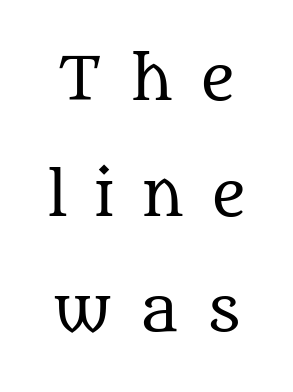
Q: Is the text bold? A: No.
Q: Is the text italic (slanted)? A: No, it is upright.
Q: Is the typeface a serif or a sans-serif typeface? A: Serif.
Q: Is the text underlined? A: No.
Q: Is the spacing between letters normal or unusually wide? A: Unusually wide.
Q: Is the spacing between lines tight, normal or loose? A: Loose.
Q: Width (condensed, normal, or wide)? A: Normal.
Q: Stroke contrast? A: Medium.
Q: x-height? A: Large.
Q: Monospaced? A: No.
